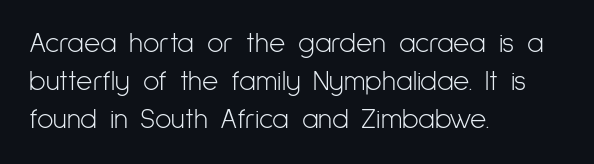
The image shows 28 px light, condensed sans-serif type, upright; set left-aligned, normal line spacing (1.36x), normal letter spacing, not underlined; low stroke contrast and a medium x-height.
